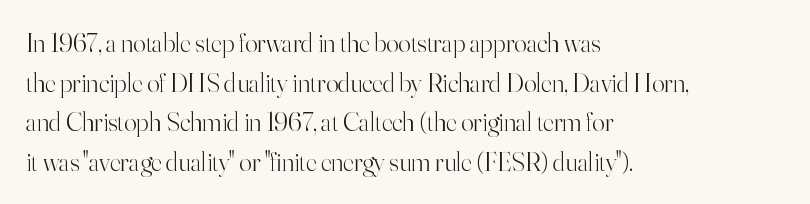
Q: Is the text bold? A: No.
Q: Is the text italic (slanted)? A: No, it is upright.
Q: Is the text underlined? A: No.
Q: How is the paragraph aligned? A: Left-aligned.
Q: Is the spacing between letters normal or unusually wide? A: Normal.
Q: Is the spacing between lines tight, normal or loose? A: Normal.
